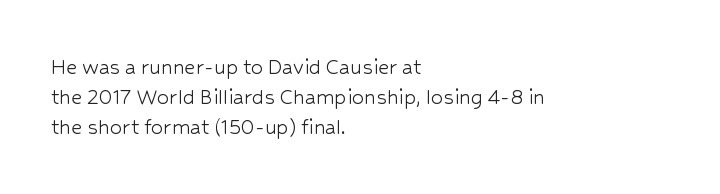
{"italic": "no", "bold": "no", "underline": "no", "align": "left", "line_spacing_ratio": 1.24, "letter_spacing": "normal", "letter_spacing_em": 0.0, "glyph_px": 24}
